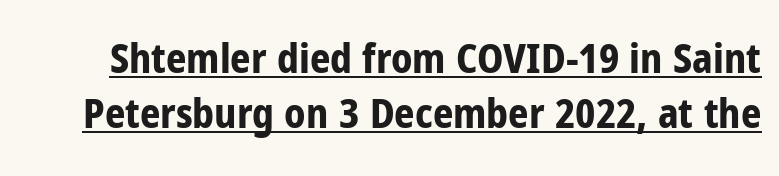
The image shows 40 px bold, condensed sans-serif type, upright; set normal line spacing (1.37x), normal letter spacing, underlined; low stroke contrast and a medium x-height.
